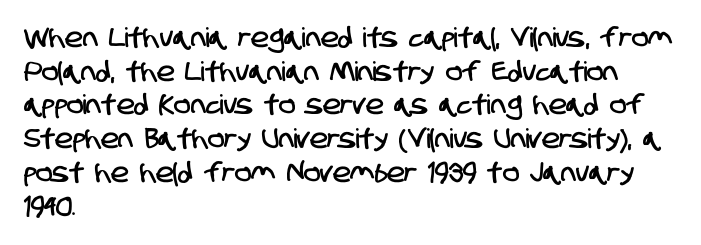
The image shows 27 px text type; set left-aligned, normal line spacing (1.25x), normal letter spacing, not underlined.
